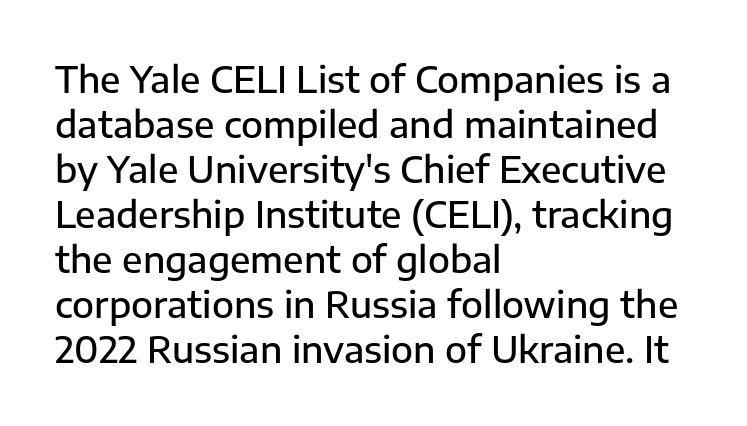
This rendering leaves character spacing at its baseline value. Unlike a traditional serif, this face leaves its strokes unadorned. The leading is moderate, giving the passage an even texture. Note the varied advance widths — an 'i' is clearly narrower than an 'm'.
